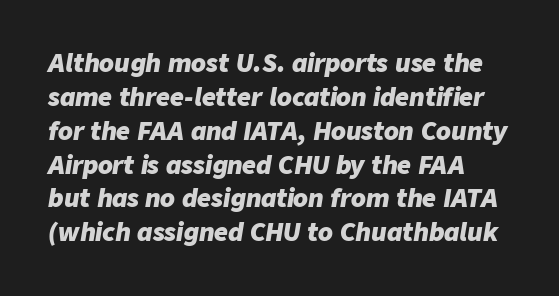
The image shows 24 px bold type, italic (leaning right); set normal line spacing (1.41x), normal letter spacing, not underlined.
